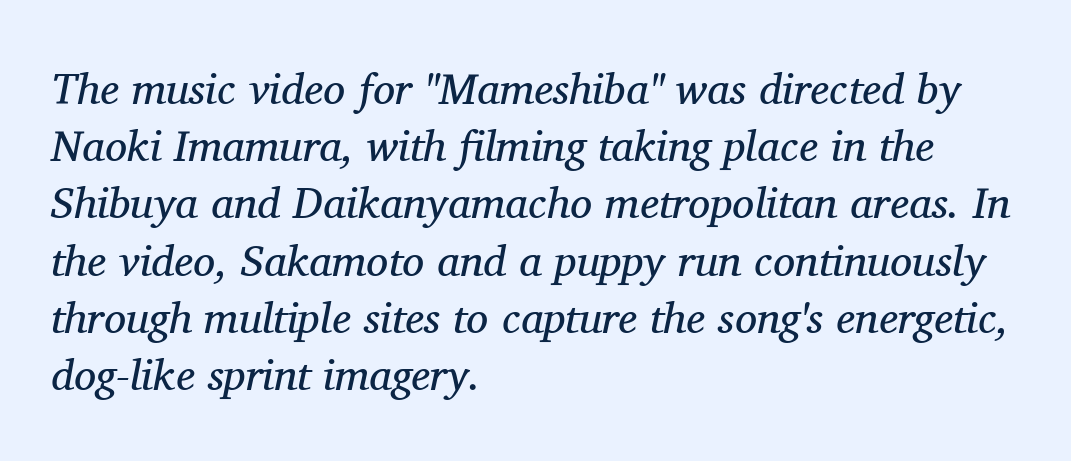
Observe the lean: these are italic letterforms. Spacing between characters is what you'd get straight out of the box. Baseline-to-baseline distance is the conventional proportion of letter height. Unlike a clean sans, this face finishes its strokes with serifs.
